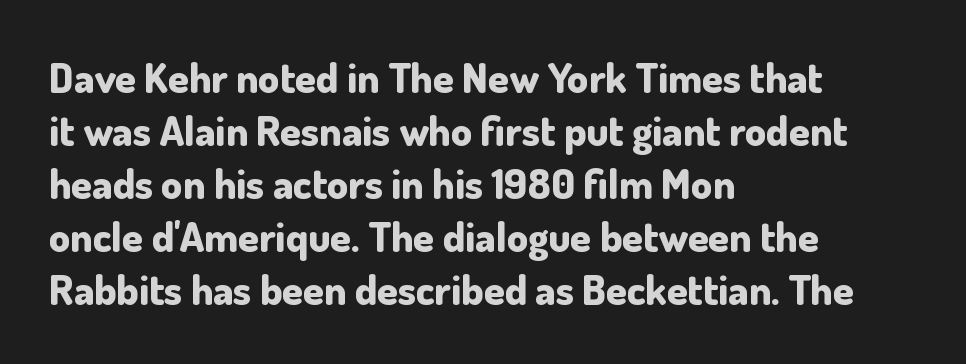
Q: Is the text bold? A: Yes.
Q: Is the text italic (slanted)? A: No, it is upright.
Q: Is the typeface a serif or a sans-serif typeface? A: Sans-serif.
Q: Is the text underlined? A: No.
Q: How is the paragraph aligned? A: Left-aligned.
Q: Is the spacing between letters normal or unusually wide? A: Normal.
Q: Is the spacing between lines tight, normal or loose? A: Normal.
Q: Width (condensed, normal, or wide)? A: Normal.
Q: Stroke contrast? A: Low.
Q: x-height? A: Small.
Q: Monospaced? A: No.
